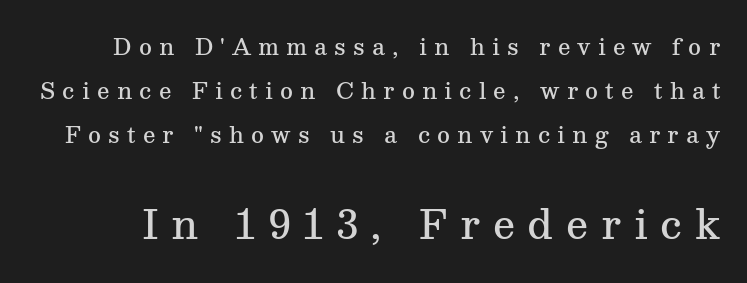
{"serif": "yes", "italic": "no", "bold": "semi", "weight": "semibold", "width": "normal", "stroke_contrast": "medium", "x_height": "medium", "monospaced": "no", "underline": "no", "line_spacing": "loose", "line_spacing_ratio": 1.99, "letter_spacing": "wide", "letter_spacing_em": 0.32, "larger_block": "second", "size_ratio": 1.77, "glyph_px": 39}
